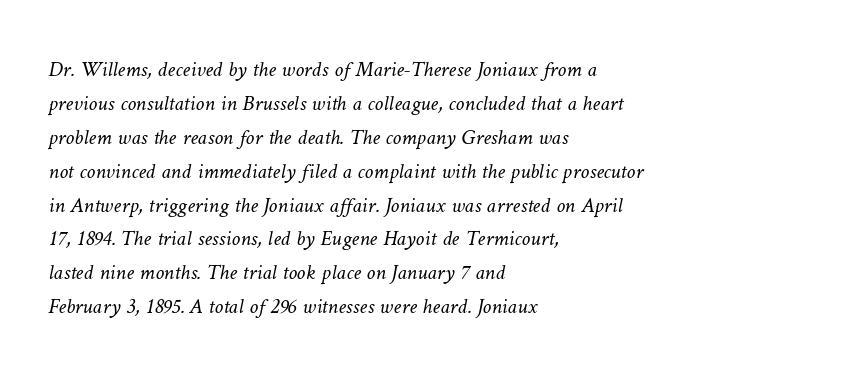
Q: Is the text bold? A: No.
Q: Is the text underlined? A: No.
Q: How is the paragraph aligned? A: Left-aligned.
Q: Is the spacing between letters normal or unusually wide? A: Normal.
Q: Is the spacing between lines tight, normal or loose? A: Normal.
